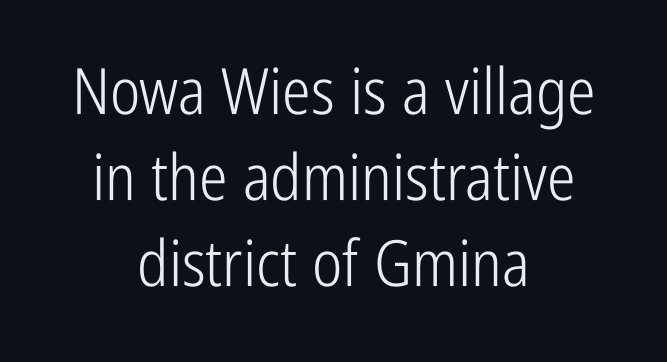
Compared with a typical body face, this is equally light or lighter still. The rows are spaced the way most documents space them. The letters stand upright; this is a roman face. Neither beginnings nor endings align; midpoints do.
